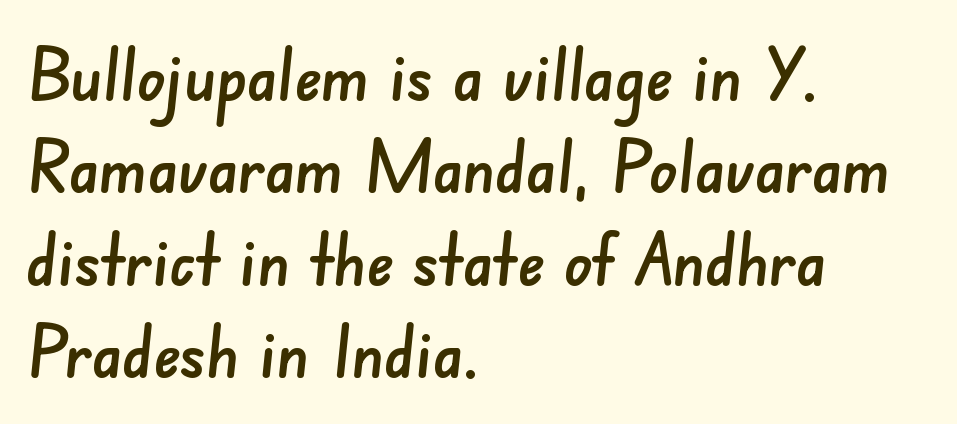
Note: no serifs on the glyphs. Letter spacing: default. Each line starts at the same left margin while the right side varies. Think of a printed novel: that variable character pitch is what you see here. Rows of type keep a routine distance in the vertical direction.
